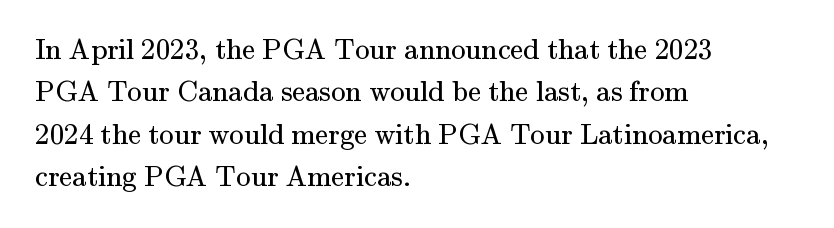
{"serif": "yes", "italic": "no", "bold": "no", "weight": "regular", "width": "normal", "stroke_contrast": "medium", "x_height": "small", "monospaced": "no", "underline": "no", "align": "left", "line_spacing": "normal", "line_spacing_ratio": 1.46, "letter_spacing": "normal", "letter_spacing_em": 0.0, "glyph_px": 29}
